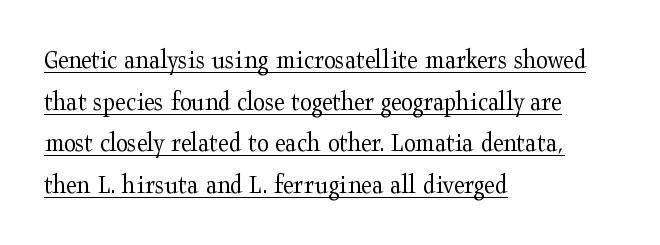
Q: Is the text bold? A: No.
Q: Is the text italic (slanted)? A: No, it is upright.
Q: Is the text underlined? A: Yes.
Q: How is the paragraph aligned? A: Left-aligned.
Q: Is the spacing between letters normal or unusually wide? A: Normal.
Q: Is the spacing between lines tight, normal or loose? A: Normal.
